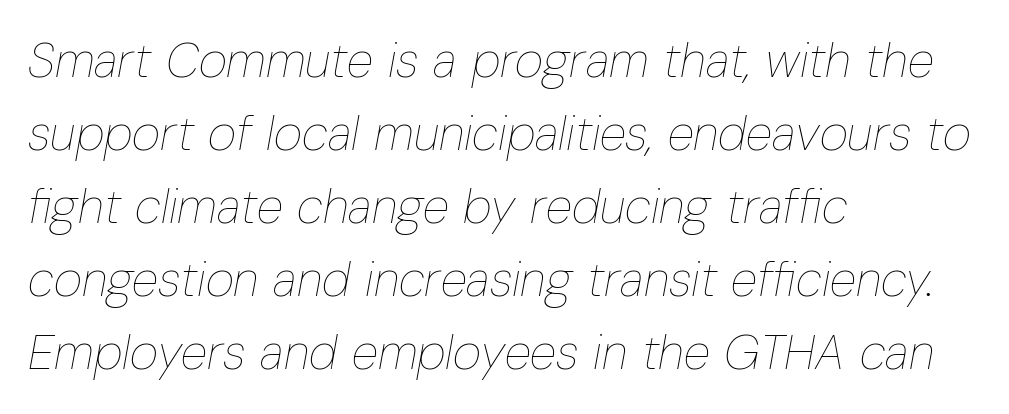
Q: Is the text bold? A: No.
Q: Is the text italic (slanted)? A: Yes, it leans right by about 10 degrees.
Q: Is the text underlined? A: No.
Q: How is the paragraph aligned? A: Left-aligned.
Q: Is the spacing between letters normal or unusually wide? A: Normal.
Q: Is the spacing between lines tight, normal or loose? A: Normal.
Q: Width (condensed, normal, or wide)? A: Condensed.
Q: Stroke contrast? A: Low.
Q: x-height? A: Medium.
Q: Monospaced? A: No.
